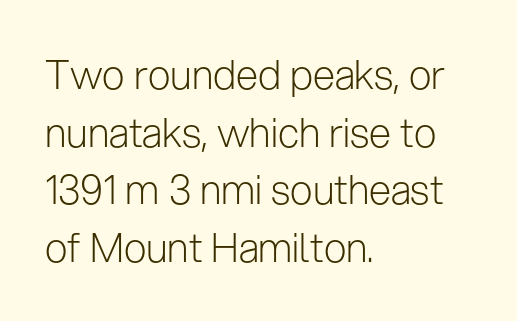
Vertically, the passage feels balanced, rows spaced as you'd expect. This is sans-serif lettering, the kind often seen on screens and signage. The letters sit at their default tracking, neither squeezed nor spread. Posture: straight, roman, zero tilt.
